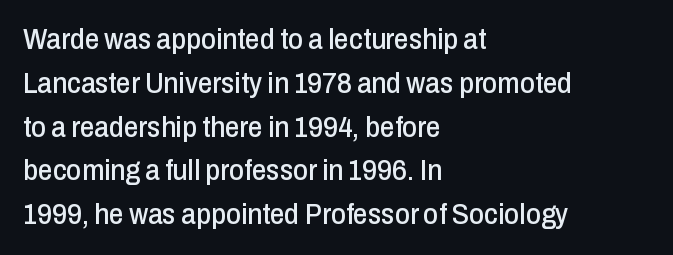
Q: Is the text italic (slanted)? A: No, it is upright.
Q: Is the typeface a serif or a sans-serif typeface? A: Sans-serif.
Q: Is the text underlined? A: No.
Q: How is the paragraph aligned? A: Left-aligned.
Q: Is the spacing between letters normal or unusually wide? A: Normal.
Q: Is the spacing between lines tight, normal or loose? A: Normal.
Q: Width (condensed, normal, or wide)? A: Condensed.
Q: Stroke contrast? A: Low.
Q: x-height? A: Medium.
Q: Monospaced? A: No.
